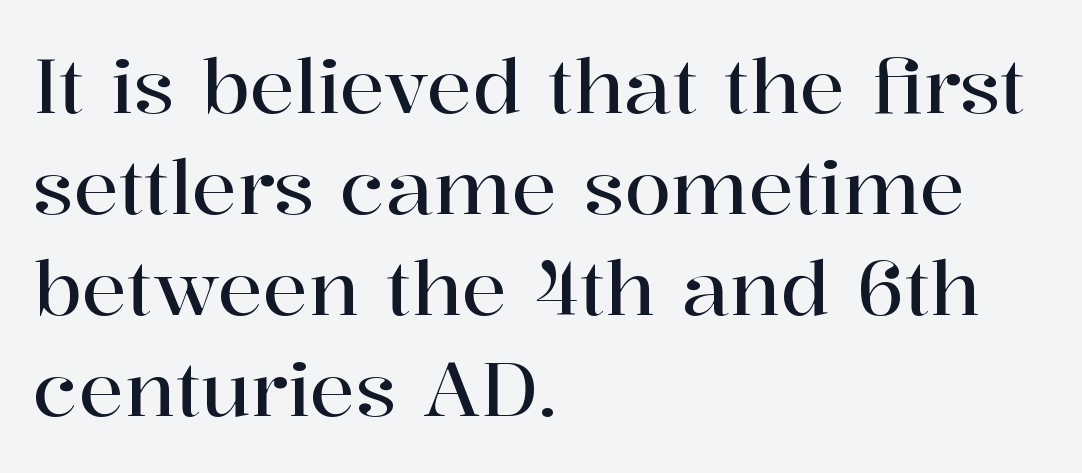
Q: Is the text italic (slanted)? A: No, it is upright.
Q: Is the typeface a serif or a sans-serif typeface? A: Serif.
Q: Is the text underlined? A: No.
Q: How is the paragraph aligned? A: Left-aligned.
Q: Is the spacing between letters normal or unusually wide? A: Normal.
Q: Is the spacing between lines tight, normal or loose? A: Normal.
Q: Width (condensed, normal, or wide)? A: Normal.
Q: Stroke contrast? A: High.
Q: x-height? A: Medium.
Q: Monospaced? A: No.
